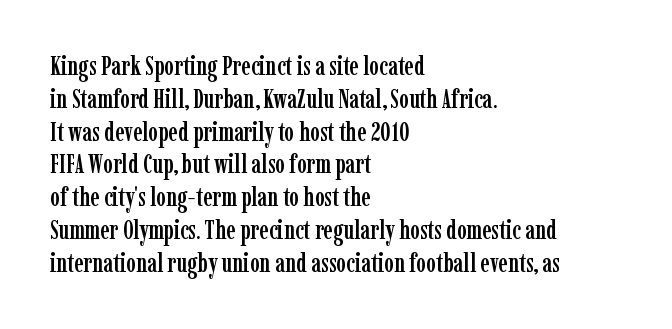
Q: Is the text italic (slanted)? A: No, it is upright.
Q: Is the text underlined? A: No.
Q: How is the paragraph aligned? A: Left-aligned.
Q: Is the spacing between letters normal or unusually wide? A: Normal.
Q: Is the spacing between lines tight, normal or loose? A: Normal.
